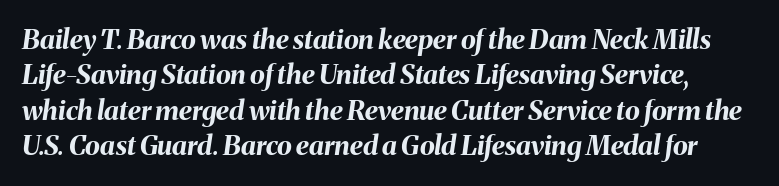
Q: Is the text bold? A: Yes.
Q: Is the text italic (slanted)? A: Yes, it leans right by about 8 degrees.
Q: Is the text underlined? A: No.
Q: Is the spacing between letters normal or unusually wide? A: Normal.
Q: Is the spacing between lines tight, normal or loose? A: Normal.
